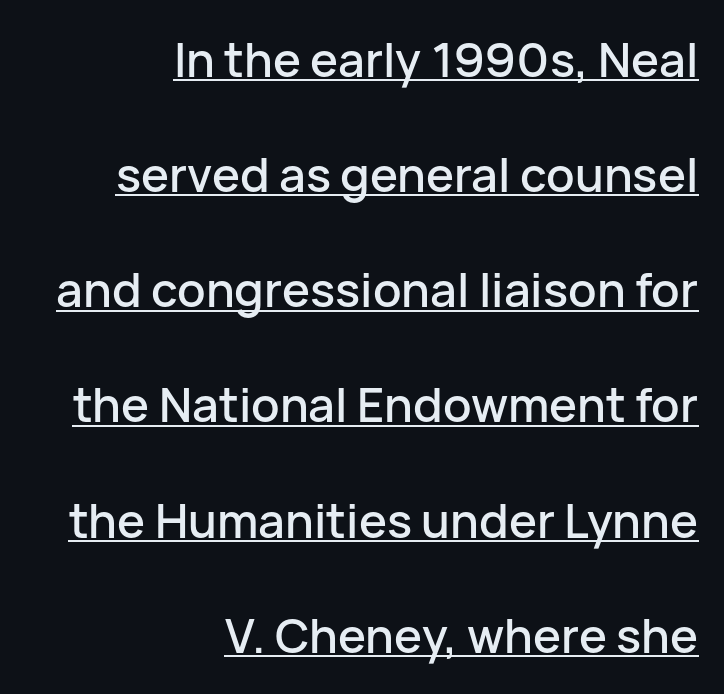
Q: Is the text italic (slanted)? A: No, it is upright.
Q: Is the typeface a serif or a sans-serif typeface? A: Sans-serif.
Q: Is the text underlined? A: Yes.
Q: How is the paragraph aligned? A: Right-aligned.
Q: Is the spacing between letters normal or unusually wide? A: Normal.
Q: Is the spacing between lines tight, normal or loose? A: Loose.
Q: Width (condensed, normal, or wide)? A: Normal.
Q: Stroke contrast? A: Low.
Q: x-height? A: Medium.
Q: Monospaced? A: No.
